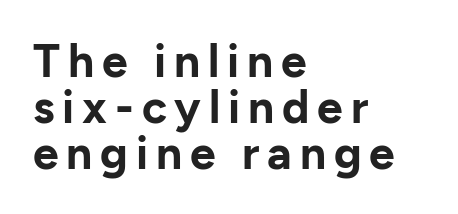
Q: Is the text bold? A: Yes.
Q: Is the text italic (slanted)? A: No, it is upright.
Q: Is the typeface a serif or a sans-serif typeface? A: Sans-serif.
Q: Is the text underlined? A: No.
Q: How is the paragraph aligned? A: Left-aligned.
Q: Is the spacing between lines tight, normal or loose? A: Tight.
Q: Width (condensed, normal, or wide)? A: Normal.
Q: Stroke contrast? A: Low.
Q: x-height? A: Medium.
Q: Monospaced? A: No.
